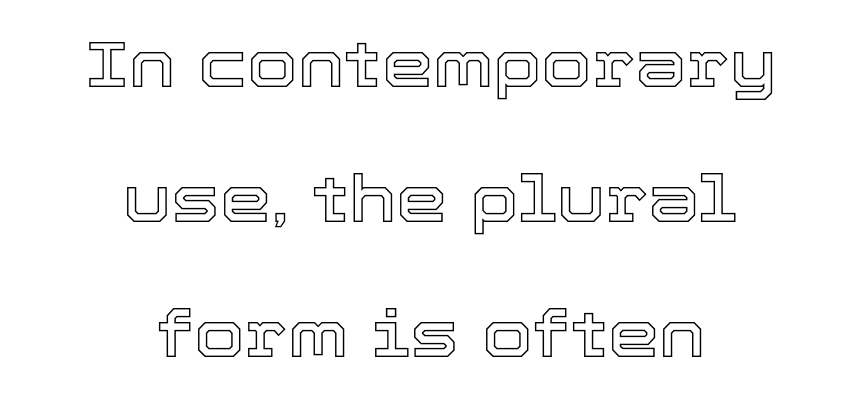
The lines are spread far apart with generous leading. Think of a printed novel: that variable character pitch is what you see here. Every row of glyphs is offset so its center matches the block's center. Do the letters lean? They stand straight.
